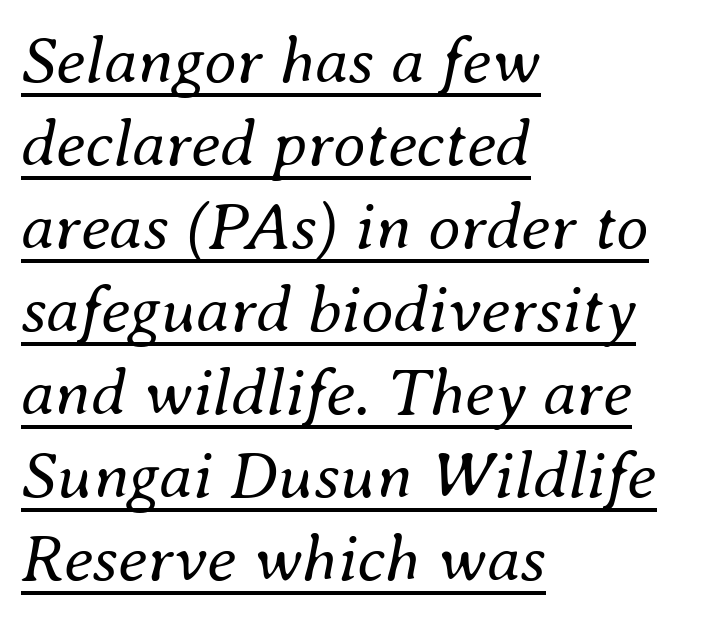
Q: Is the text bold? A: No.
Q: Is the text italic (slanted)? A: Yes, it leans right by about 8 degrees.
Q: Is the text underlined? A: Yes.
Q: How is the paragraph aligned? A: Left-aligned.
Q: Is the spacing between letters normal or unusually wide? A: Normal.
Q: Width (condensed, normal, or wide)? A: Normal.
Q: Stroke contrast? A: Medium.
Q: x-height? A: Small.
Q: Monospaced? A: No.
